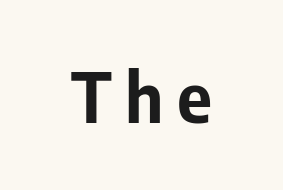
The foot of each line stays bare and open. Spacing verdict: proportional, widths tailored to each character. The passage shown has open, widely tracked lettering throughout. The passage shown is emphatically bold. The axis of the letterforms is exactly vertical. Does the type have serifs? No, each stem ends abruptly.
